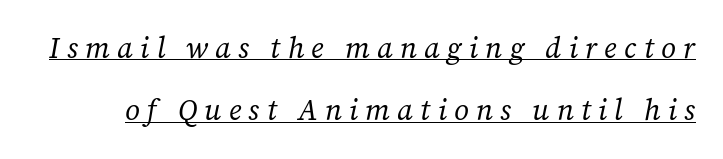
The image shows 29 px regular-weight serif type, italic (leaning right); set loose line spacing (2.15x), unusually wide letter spacing (+0.25 em), underlined; low stroke contrast and a medium x-height.
